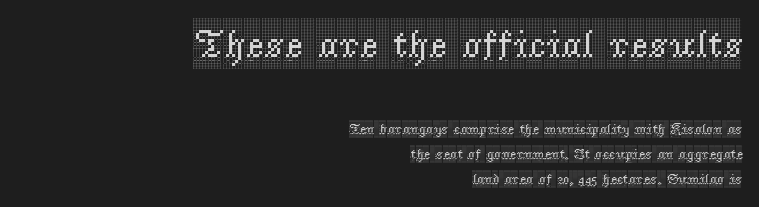
Q: Is the text italic (slanted)? A: No, it is upright.
Q: Is the typeface a serif or a sans-serif typeface? A: Serif.
Q: Is the text underlined? A: No.
Q: How is the paragraph aligned? A: Right-aligned.
Q: Is the spacing between letters normal or unusually wide? A: Normal.
Q: Which block of text is set in a larger size, the first (top) or the second (bottom)? A: The first (top) one.
Q: Width (condensed, normal, or wide)? A: Condensed.
Q: x-height? A: Large.
Q: Monospaced? A: No.
